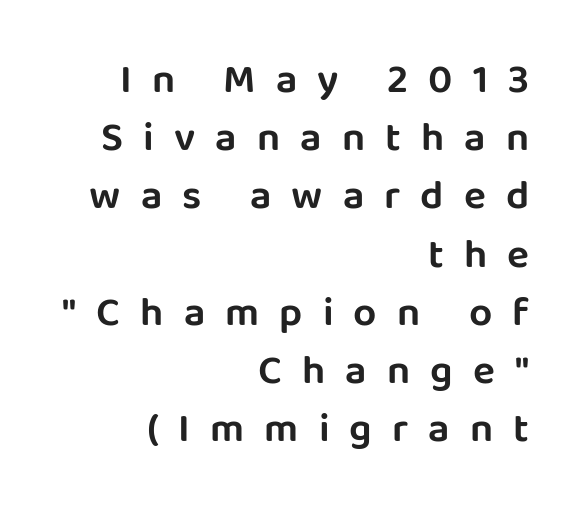
Q: Is the text italic (slanted)? A: No, it is upright.
Q: Is the typeface a serif or a sans-serif typeface? A: Sans-serif.
Q: Is the text underlined? A: No.
Q: How is the paragraph aligned? A: Right-aligned.
Q: Is the spacing between letters normal or unusually wide? A: Unusually wide.
Q: Is the spacing between lines tight, normal or loose? A: Normal.
Q: Width (condensed, normal, or wide)? A: Normal.
Q: Stroke contrast? A: Low.
Q: x-height? A: Large.
Q: Monospaced? A: No.
